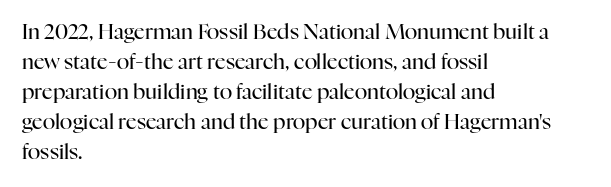
Compared with typical body copy, the letter spacing here is the same. The text block is weighted toward the left margin, trailing off unevenly rightward. The foot of each line stays bare and open. Evenly set lines give the paragraph a standard silhouette. Stroke thickness stays within the range of a standard reading face or lighter.
